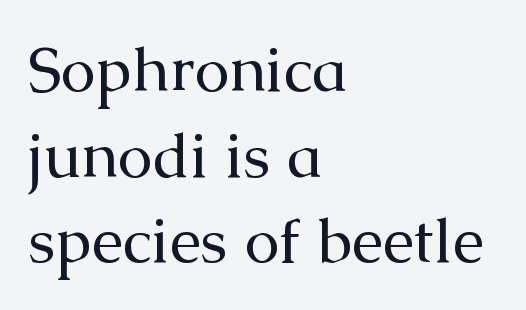
The image shows 63 px regular-weight serif type, upright; set left-aligned, normal line spacing (1.36x), normal letter spacing, not underlined; medium stroke contrast and a medium x-height.
